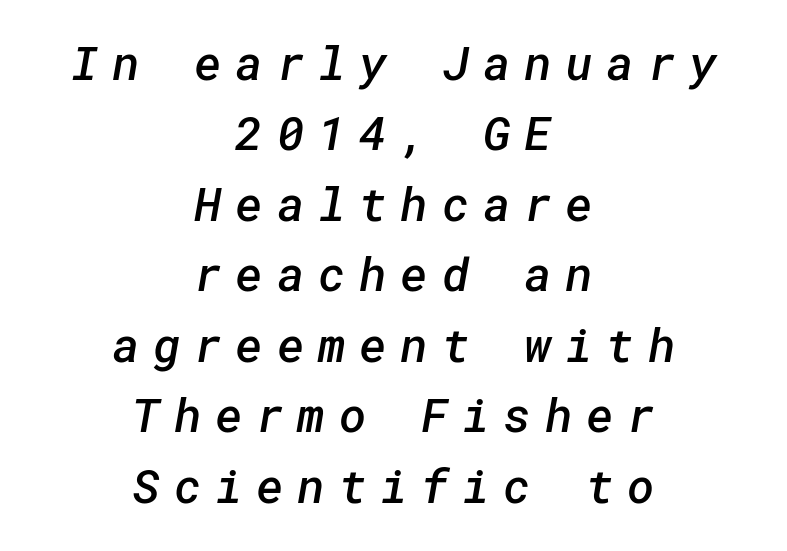
{"serif": "no", "bold": "semi", "weight": "semibold", "width": "normal", "stroke_contrast": "low", "x_height": "medium", "underline": "no", "align": "center", "line_spacing": "normal", "line_spacing_ratio": 1.5, "letter_spacing": "wide", "letter_spacing_em": 0.29, "glyph_px": 47}
